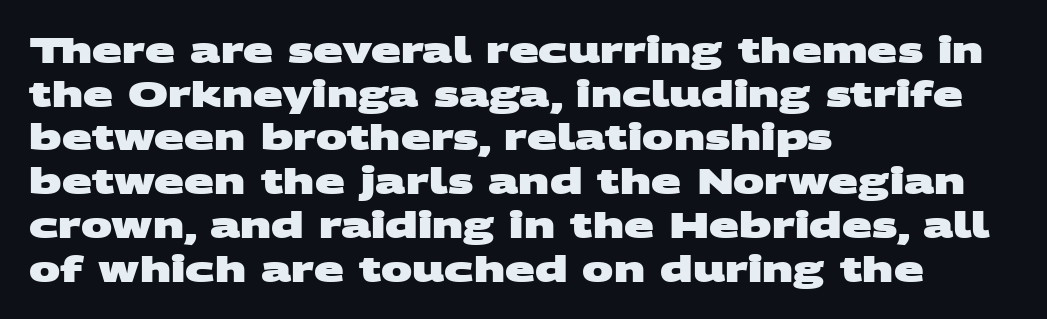
{"serif": "no", "bold": "yes", "weight": "heavy", "width": "wide", "stroke_contrast": "medium", "x_height": "large", "monospaced": "no", "underline": "no", "align": "left", "line_spacing": "normal", "line_spacing_ratio": 1.25, "letter_spacing": "normal", "letter_spacing_em": 0.0, "glyph_px": 35}
